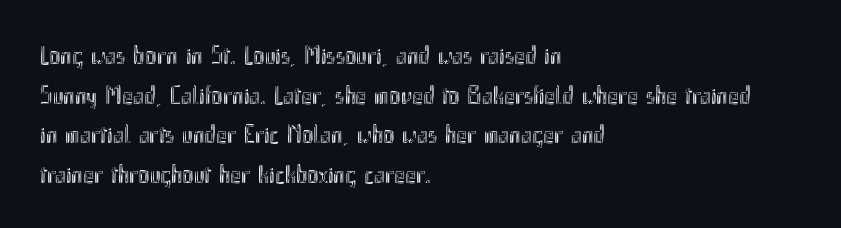
Interline gaps are of average width in this sample. The type sits square on the baseline with zero lean. Just letters on the line, the space beneath them empty. Students, note that the glyphs here touch the page at normal intervals. The rendering anchors every line to the left-hand side.
